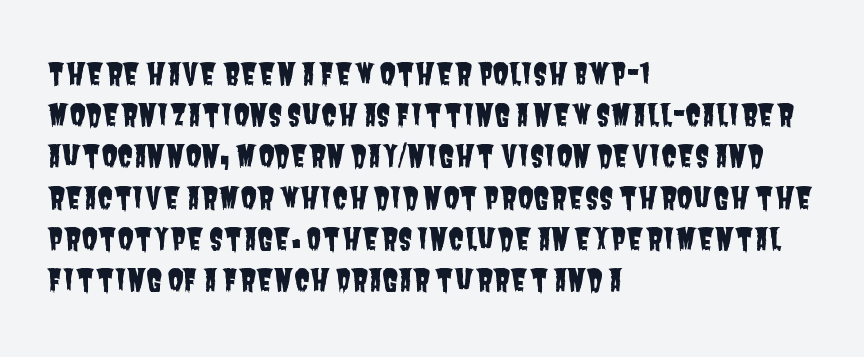
Think of a printed novel: that variable character pitch is what you see here. Examine the stroke ends and you'll find no serifs. The tracking reads as untouched default to a designer's eye. The foot of each line stays bare and open. This block has exactly the height ordinary leading produces. Is the block centered? No — it sits flush against the left margin.
